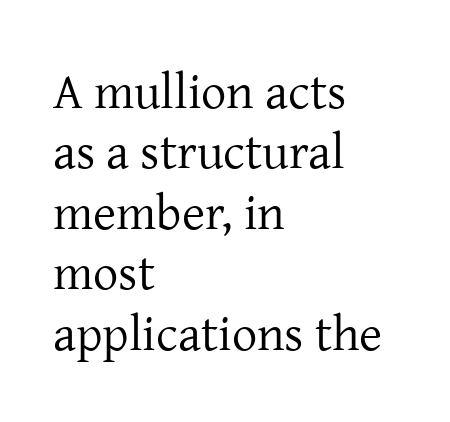
Q: Is the text bold? A: No.
Q: Is the text italic (slanted)? A: No, it is upright.
Q: Is the typeface a serif or a sans-serif typeface? A: Serif.
Q: Is the text underlined? A: No.
Q: How is the paragraph aligned? A: Left-aligned.
Q: Is the spacing between letters normal or unusually wide? A: Normal.
Q: Width (condensed, normal, or wide)? A: Normal.
Q: Stroke contrast? A: Low.
Q: x-height? A: Medium.
Q: Monospaced? A: No.
